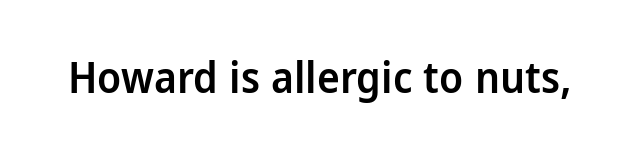
{"serif": "no", "italic": "no", "bold": "semi", "weight": "semibold", "width": "normal", "stroke_contrast": "low", "x_height": "medium", "monospaced": "no", "underline": "no", "letter_spacing": "normal", "letter_spacing_em": 0.0, "glyph_px": 43}
